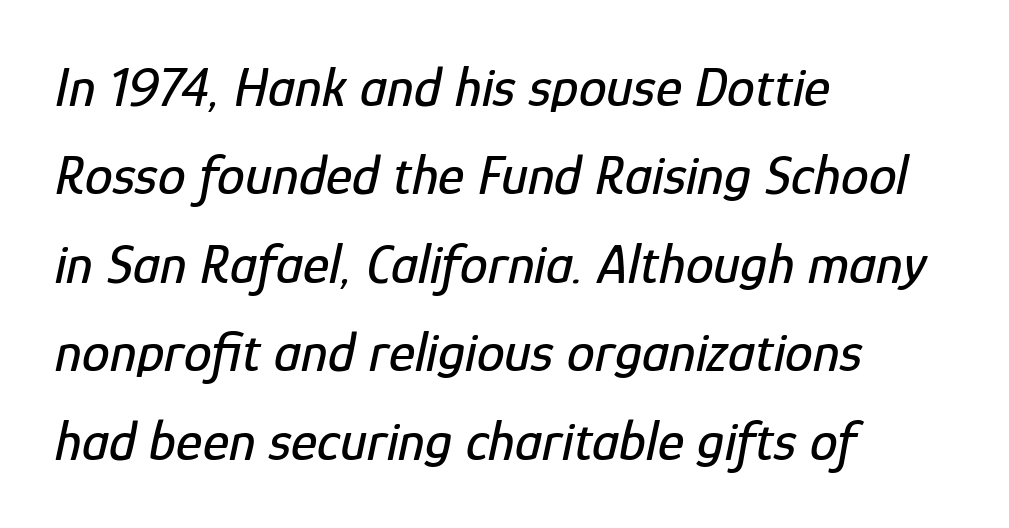
{"italic": "yes", "lean": "right", "slant_degrees": 12, "width": "condensed", "stroke_contrast": "low", "x_height": "medium", "monospaced": "no", "underline": "no", "align": "left", "line_spacing": "normal", "line_spacing_ratio": 1.58, "letter_spacing": "normal", "letter_spacing_em": 0.0, "glyph_px": 56}
